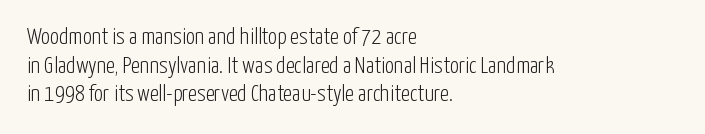
Q: Is the text bold? A: No.
Q: Is the text italic (slanted)? A: No, it is upright.
Q: Is the text underlined? A: No.
Q: How is the paragraph aligned? A: Left-aligned.
Q: Is the spacing between letters normal or unusually wide? A: Normal.
